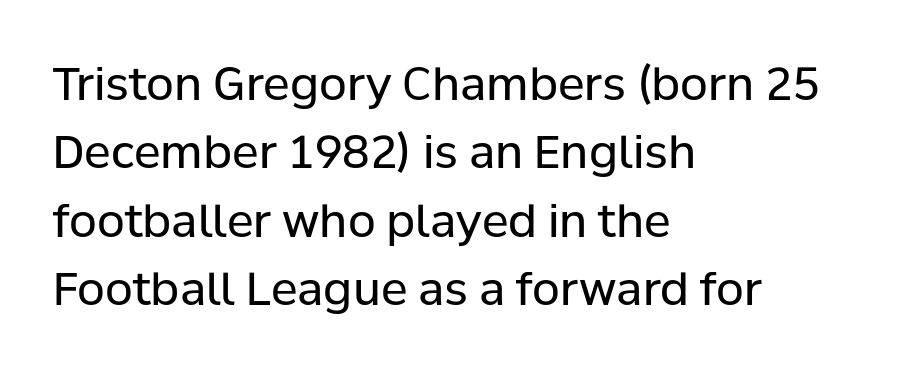
The image shows 45 px regular-weight sans-serif type, upright; set left-aligned, normal line spacing (1.52x), normal letter spacing, not underlined; low stroke contrast and a medium x-height.
